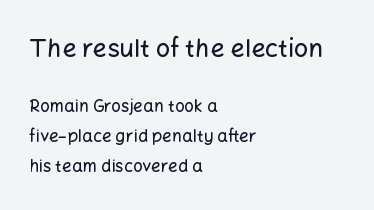
Every stem runs plumb, perpendicular to the baseline. Descenders are the only things crossing below the line. Casual observation: everything's shoved over to the left. Between one letter and the next there's only the usual sliver of space.
